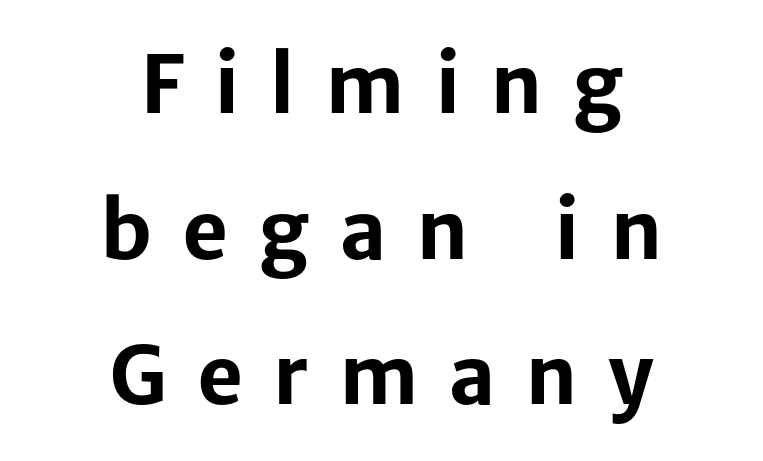
{"serif": "no", "italic": "no", "bold": "yes", "weight": "bold", "width": "normal", "stroke_contrast": "low", "x_height": "medium", "monospaced": "no", "underline": "no", "align": "center", "line_spacing_ratio": 1.82, "letter_spacing": "wide", "letter_spacing_em": 0.37, "glyph_px": 80}
